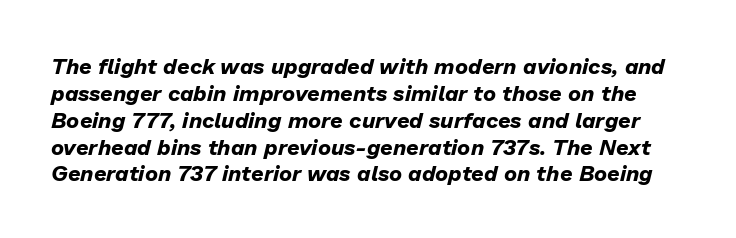
The sample has been set heavy, in full bold. Every character sits at an angle, as italics do. The letters sit at their default tracking, neither squeezed nor spread. Decoration check: the copy has no underline.
